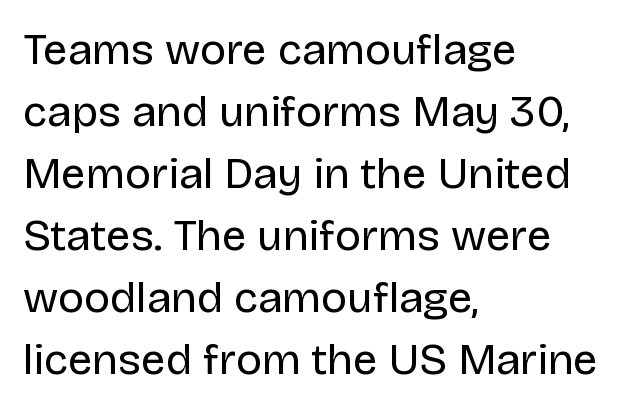
The image shows 44 px regular-weight sans-serif type, upright; set left-aligned, normal line spacing (1.41x), normal letter spacing, not underlined; low stroke contrast and a large x-height.
